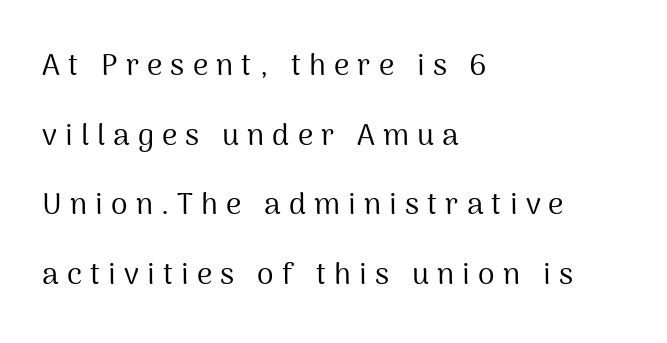
The image shows 30 px regular-weight sans-serif type, upright; set left-aligned, loose line spacing (2.32x), unusually wide letter spacing (+0.27 em), not underlined; medium stroke contrast and a medium x-height.
